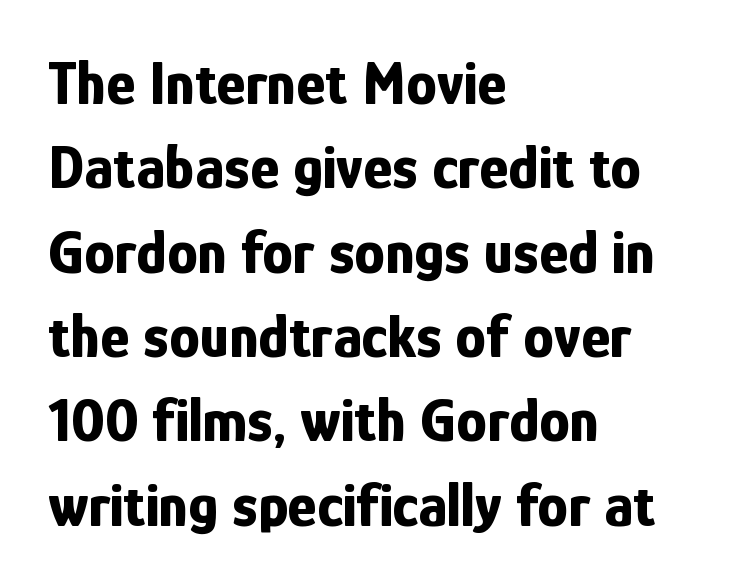
The image shows 62 px bold, condensed sans-serif type, upright; set left-aligned, normal line spacing (1.36x), normal letter spacing, not underlined; low stroke contrast and a medium x-height.
